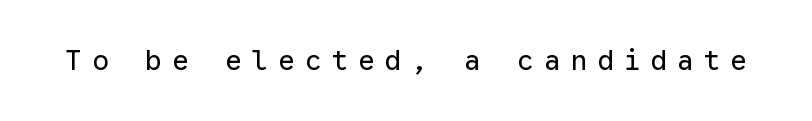
{"serif": "no", "italic": "no", "bold": "no", "weight": "regular", "width": "normal", "stroke_contrast": "low", "x_height": "medium", "monospaced": "yes", "underline": "no", "letter_spacing": "wide", "letter_spacing_em": 0.35, "glyph_px": 28}
